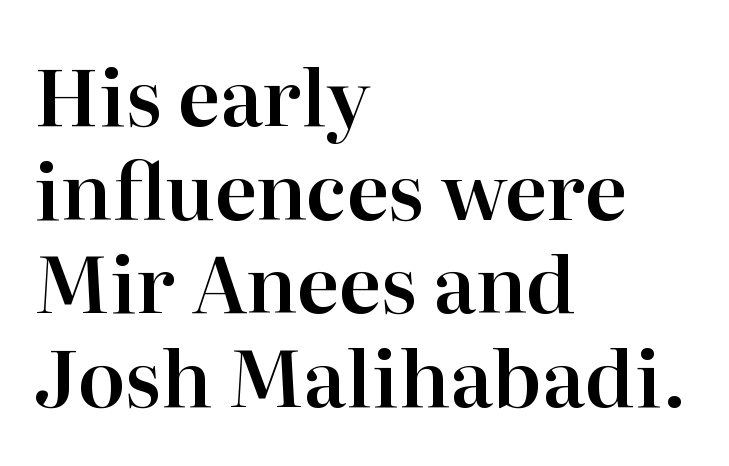
Q: Is the text italic (slanted)? A: No, it is upright.
Q: Is the typeface a serif or a sans-serif typeface? A: Serif.
Q: Is the text underlined? A: No.
Q: How is the paragraph aligned? A: Left-aligned.
Q: Is the spacing between letters normal or unusually wide? A: Normal.
Q: Width (condensed, normal, or wide)? A: Normal.
Q: Stroke contrast? A: High.
Q: x-height? A: Medium.
Q: Monospaced? A: No.
